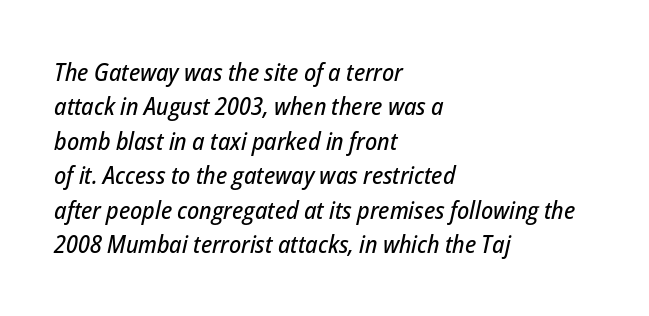
{"italic": "yes", "lean": "right", "slant_degrees": 12, "underline": "no", "align": "left", "line_spacing": "normal", "line_spacing_ratio": 1.38, "letter_spacing": "normal", "letter_spacing_em": 0.0, "glyph_px": 25}
